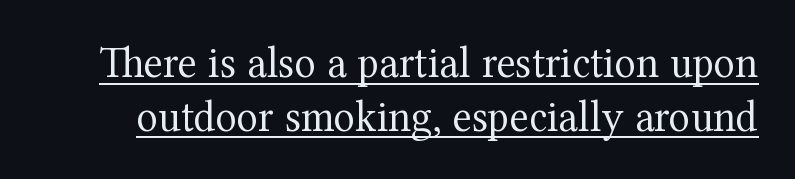
Is this a fixed-width face? No — the glyphs have proportional, varying widths. The font is comparable to plain body text, perhaps lighter. Descenders here cross a horizontal rule under the line. This is roman type, the default non-slanted kind. A serif font was chosen for this passage. Students, note that the glyphs here touch the page at normal intervals.
